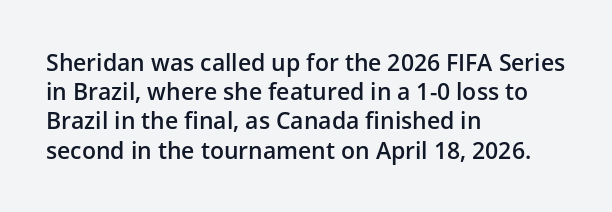
Q: Is the text bold? A: Semi-bold.
Q: Is the text italic (slanted)? A: No, it is upright.
Q: Is the text underlined? A: No.
Q: How is the paragraph aligned? A: Left-aligned.
Q: Is the spacing between letters normal or unusually wide? A: Normal.
Q: Is the spacing between lines tight, normal or loose? A: Normal.
